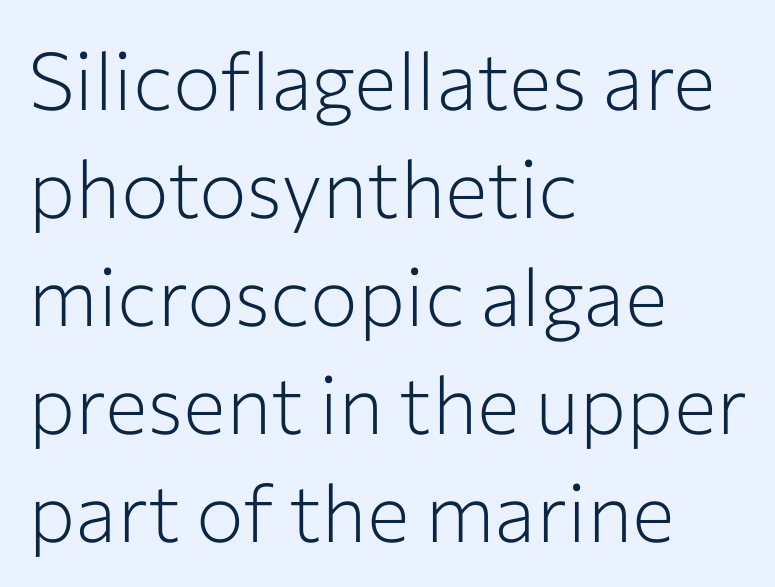
Q: Is the text bold? A: No.
Q: Is the text italic (slanted)? A: No, it is upright.
Q: Is the typeface a serif or a sans-serif typeface? A: Sans-serif.
Q: Is the text underlined? A: No.
Q: How is the paragraph aligned? A: Left-aligned.
Q: Is the spacing between letters normal or unusually wide? A: Normal.
Q: Is the spacing between lines tight, normal or loose? A: Normal.
Q: Width (condensed, normal, or wide)? A: Normal.
Q: Stroke contrast? A: Low.
Q: x-height? A: Medium.
Q: Monospaced? A: No.
